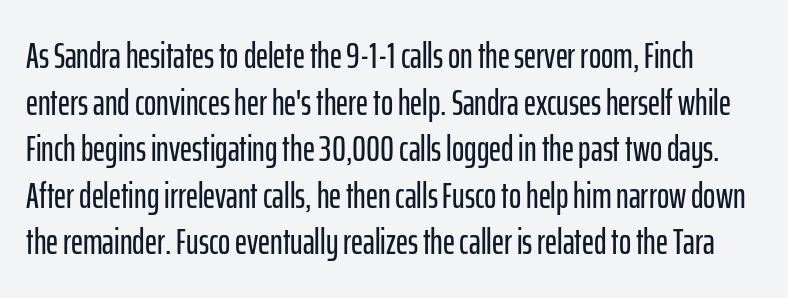
{"serif": "no", "italic": "no", "width": "condensed", "stroke_contrast": "low", "x_height": "medium", "monospaced": "no", "underline": "no", "line_spacing": "normal", "line_spacing_ratio": 1.26, "letter_spacing": "normal", "letter_spacing_em": 0.0, "glyph_px": 37}
